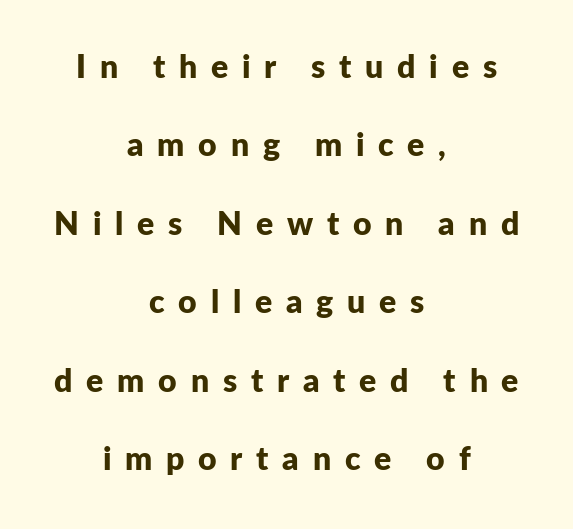
{"serif": "no", "italic": "no", "bold": "yes", "weight": "bold", "width": "normal", "stroke_contrast": "low", "x_height": "medium", "monospaced": "no", "underline": "no", "align": "center", "line_spacing": "loose", "line_spacing_ratio": 2.45, "letter_spacing": "wide", "letter_spacing_em": 0.43, "glyph_px": 32}
